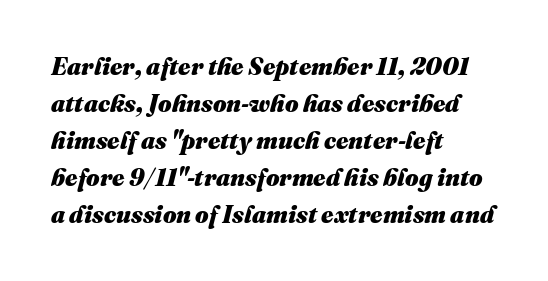
The image shows 24 px bold type, italic (leaning right); set left-aligned, normal line spacing (1.54x), normal letter spacing, not underlined.
